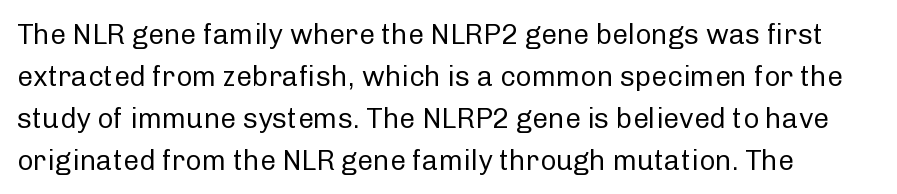
Q: Is the text bold? A: No.
Q: Is the text italic (slanted)? A: No, it is upright.
Q: Is the typeface a serif or a sans-serif typeface? A: Sans-serif.
Q: Is the text underlined? A: No.
Q: Is the spacing between letters normal or unusually wide? A: Normal.
Q: Is the spacing between lines tight, normal or loose? A: Normal.
Q: Width (condensed, normal, or wide)? A: Normal.
Q: Stroke contrast? A: Low.
Q: x-height? A: Medium.
Q: Monospaced? A: No.
